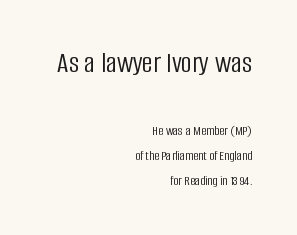
{"serif": "no", "italic": "no", "bold": "no", "weight": "light", "width": "condensed", "stroke_contrast": "low", "x_height": "large", "monospaced": "no", "underline": "no", "align": "right", "line_spacing_ratio": 1.77, "letter_spacing": "normal", "letter_spacing_em": 0.0, "larger_block": "first", "size_ratio": 2.14, "glyph_px": 30}
